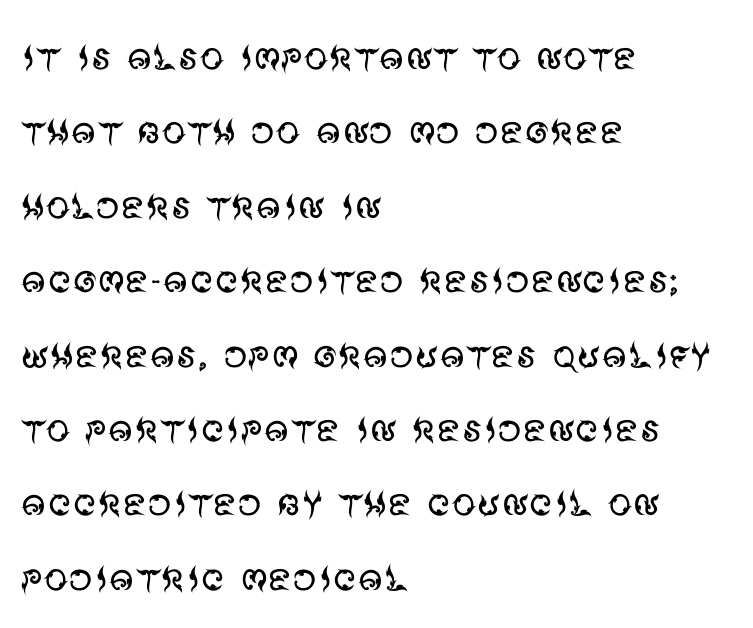
Q: Is the text bold? A: No.
Q: Is the text italic (slanted)? A: No, it is upright.
Q: Is the typeface a serif or a sans-serif typeface? A: Sans-serif.
Q: Is the text underlined? A: No.
Q: How is the paragraph aligned? A: Left-aligned.
Q: Is the spacing between letters normal or unusually wide? A: Normal.
Q: Is the spacing between lines tight, normal or loose? A: Normal.
Q: Width (condensed, normal, or wide)? A: Normal.
Q: Stroke contrast? A: Medium.
Q: x-height? A: Large.
Q: Monospaced? A: No.
